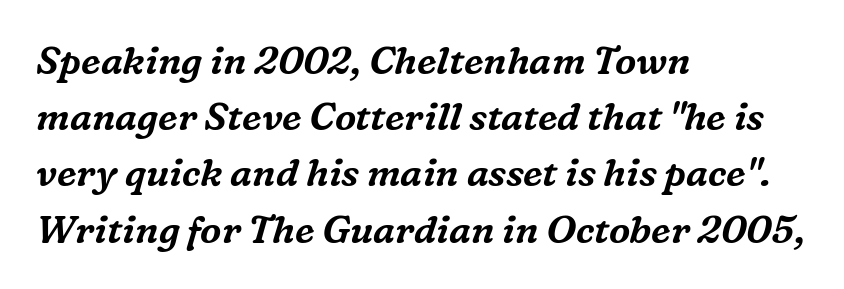
{"serif": "yes", "italic": "yes", "lean": "right", "slant_degrees": 16, "width": "normal", "stroke_contrast": "medium", "x_height": "medium", "monospaced": "no", "underline": "no", "align": "left", "line_spacing": "normal", "line_spacing_ratio": 1.48, "letter_spacing": "normal", "letter_spacing_em": 0.0, "glyph_px": 38}
